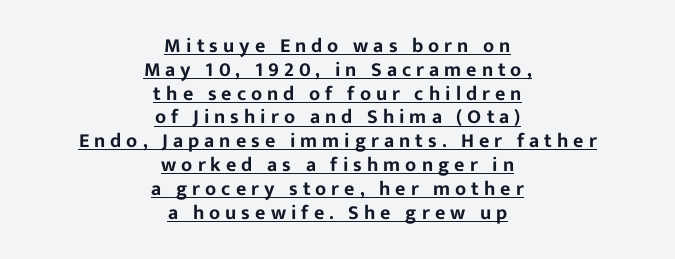
The image shows 20 px text type, upright; set centered, line spacing 1.19x, unusually wide letter spacing (+0.25 em), underlined.
